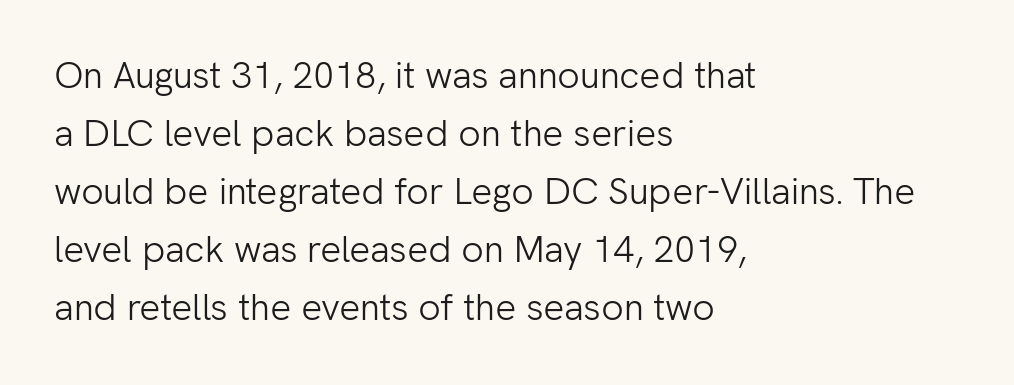
Every stem runs plumb, perpendicular to the baseline. Short note: letters normally spaced. Typeset ragged right — the left edge is the straight one. What's the leading like? Ordinary, nothing unusual. A quiet, ordinary-to-light weight characterises the typeface.
